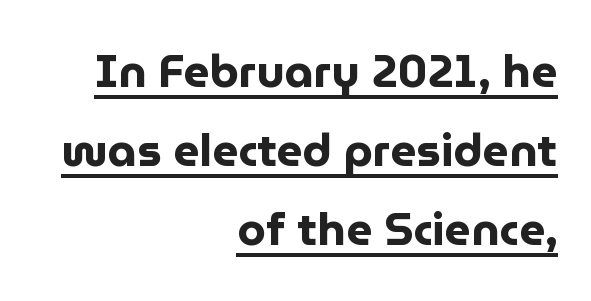
Q: Is the text bold? A: Yes.
Q: Is the text italic (slanted)? A: No, it is upright.
Q: Is the typeface a serif or a sans-serif typeface? A: Sans-serif.
Q: Is the text underlined? A: Yes.
Q: How is the paragraph aligned? A: Right-aligned.
Q: Is the spacing between letters normal or unusually wide? A: Normal.
Q: Width (condensed, normal, or wide)? A: Normal.
Q: Stroke contrast? A: Low.
Q: x-height? A: Medium.
Q: Monospaced? A: No.
